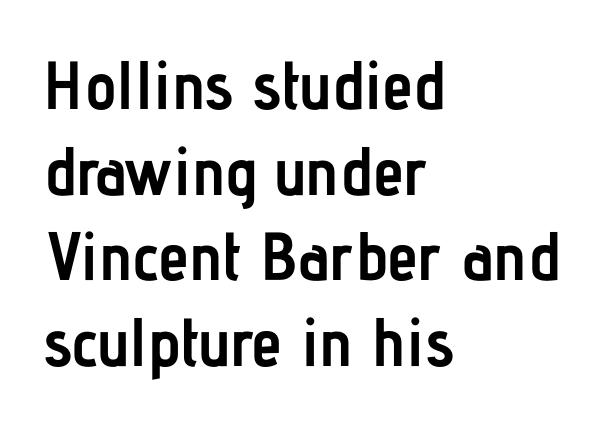
{"serif": "no", "italic": "no", "bold": "yes", "weight": "semibold", "width": "condensed", "stroke_contrast": "low", "x_height": "medium", "monospaced": "no", "underline": "no", "align": "left", "line_spacing": "normal", "line_spacing_ratio": 1.26, "letter_spacing": "normal", "letter_spacing_em": 0.0, "glyph_px": 68}
